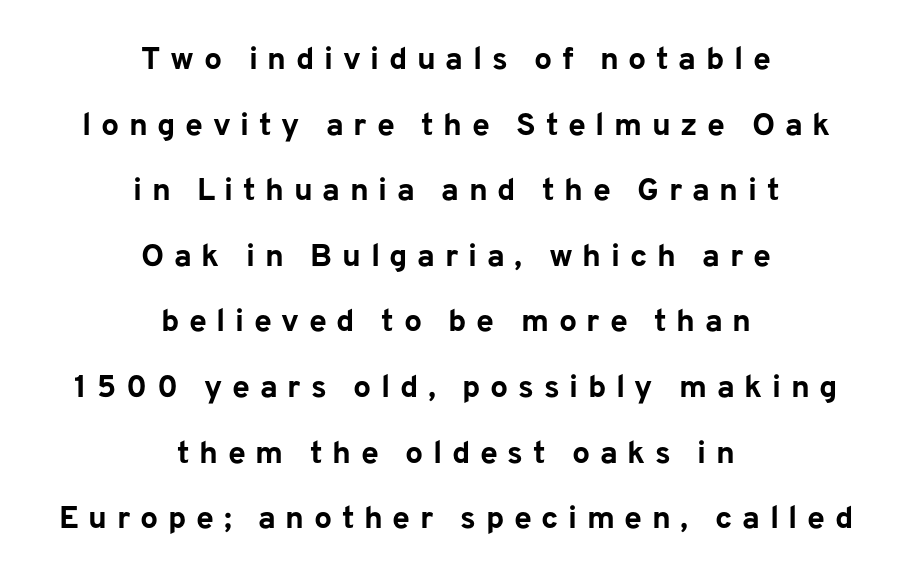
{"serif": "no", "italic": "no", "bold": "yes", "weight": "bold", "width": "normal", "stroke_contrast": "low", "x_height": "medium", "monospaced": "no", "underline": "no", "align": "center", "line_spacing": "loose", "line_spacing_ratio": 2.05, "letter_spacing": "wide", "letter_spacing_em": 0.3, "glyph_px": 32}
